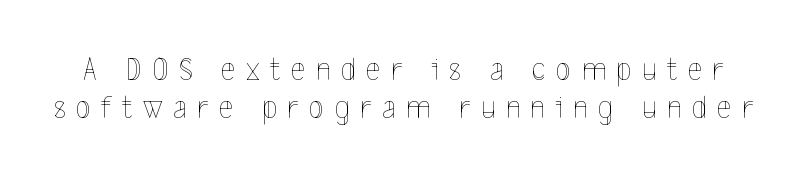
Q: Is the text bold? A: No.
Q: Is the text italic (slanted)? A: No, it is upright.
Q: Is the text underlined? A: No.
Q: Is the spacing between letters normal or unusually wide? A: Unusually wide.
Q: Is the spacing between lines tight, normal or loose? A: Tight.
Q: Width (condensed, normal, or wide)? A: Condensed.
Q: x-height? A: Medium.
Q: Monospaced? A: No.
